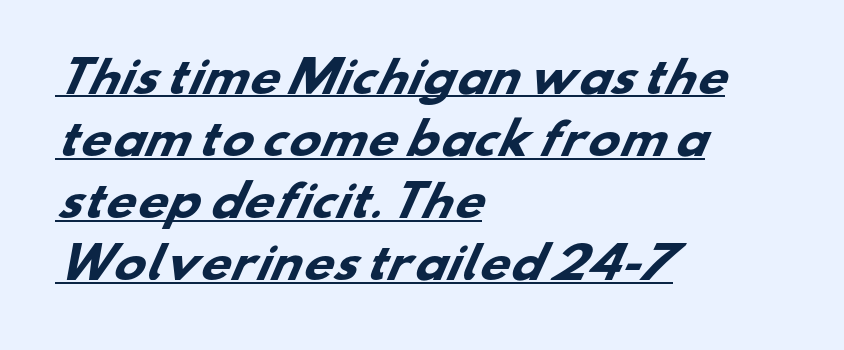
{"serif": "no", "bold": "yes", "weight": "heavy", "width": "wide", "stroke_contrast": "low", "x_height": "small", "monospaced": "no", "underline": "yes", "align": "left", "line_spacing": "normal", "line_spacing_ratio": 1.48, "letter_spacing": "normal", "letter_spacing_em": 0.0, "glyph_px": 42}
